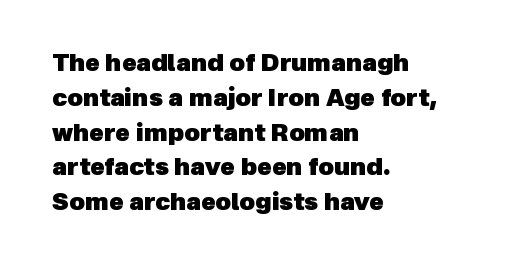
Q: Is the text bold? A: Yes.
Q: Is the text underlined? A: No.
Q: How is the paragraph aligned? A: Left-aligned.
Q: Is the spacing between letters normal or unusually wide? A: Normal.
Q: Is the spacing between lines tight, normal or loose? A: Normal.
